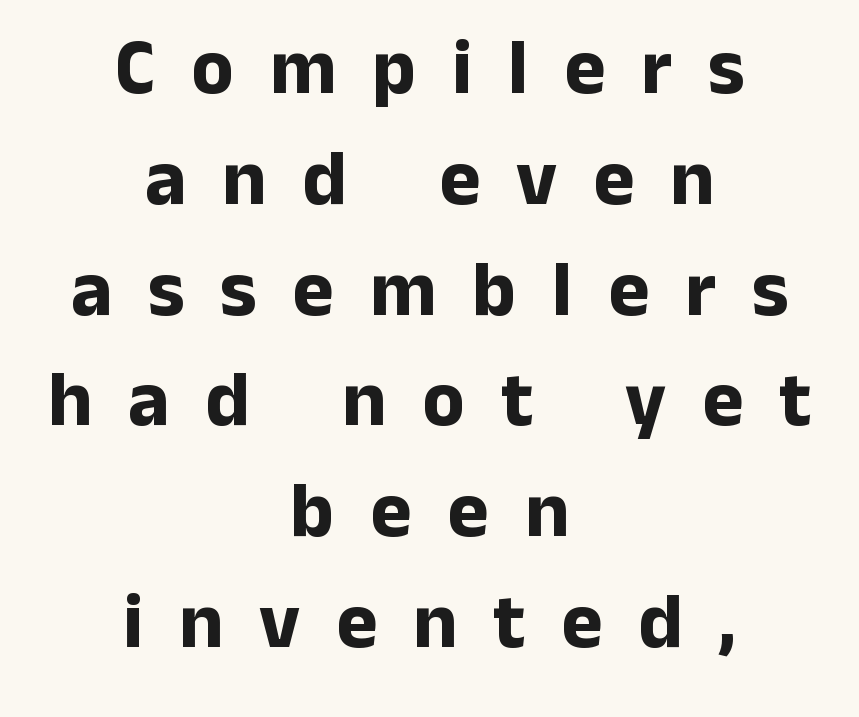
Notice how the passage keeps no hard edge, just a central spine. This block has exactly the height ordinary leading produces. You can tell from the bare stems that sans-serif type was used. Quick note: underline off. Unlike italic type, these characters show no tilt at all.
